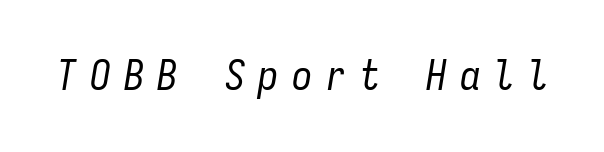
The image shows 41 px regular-weight, condensed type, italic (leaning right), monospaced; set unusually wide letter spacing (+0.32 em), not underlined; low stroke contrast and a medium x-height.
